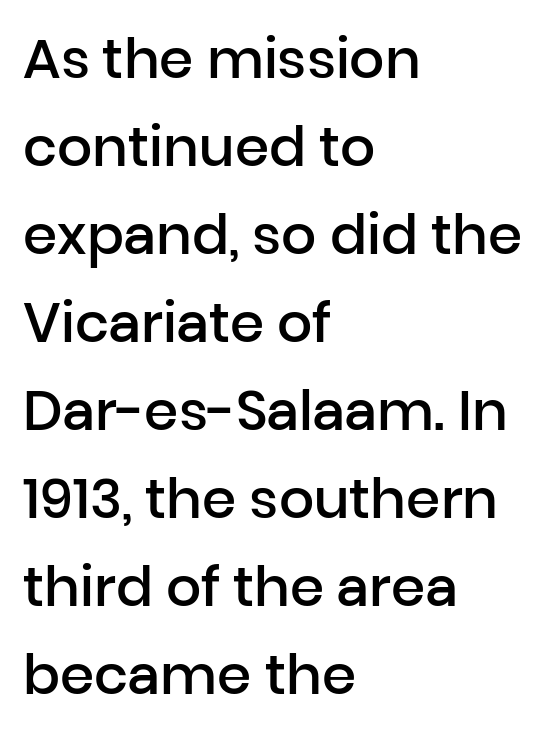
Tall strokes in this sample are plumb rather than angled. Left-aligned paragraph, ragged on the right. Descenders hang freely into open space. The characters display no serif detailing; their extremities are plain. Character widths vary here, with narrow letters taking less room than wide ones. A bit beefed up — I'd call it semibold rather than bold.
